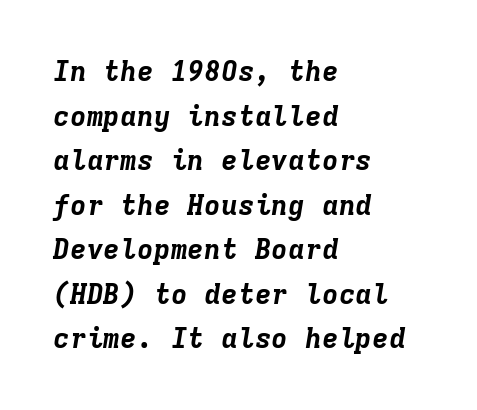
The image shows 28 px bold type, italic (leaning right), monospaced; set left-aligned, normal line spacing (1.59x), normal letter spacing, not underlined; low stroke contrast and a medium x-height.
